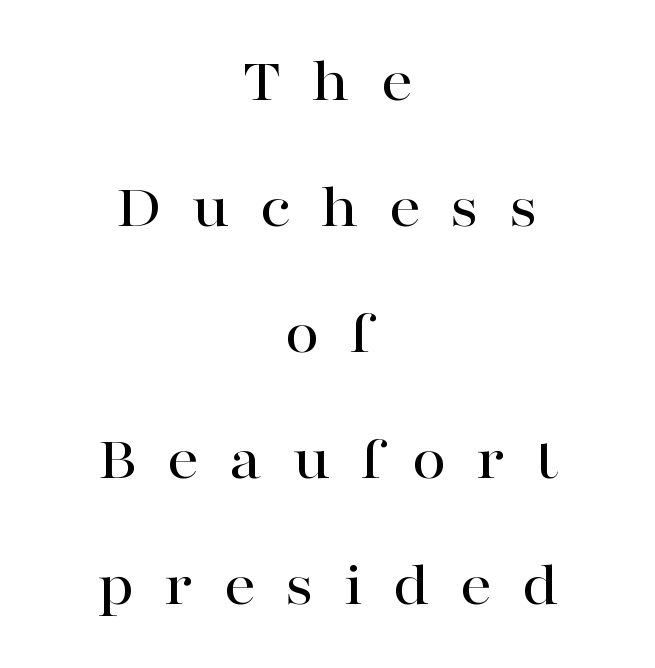
{"serif": "yes", "italic": "no", "width": "wide", "stroke_contrast": "high", "x_height": "medium", "monospaced": "no", "underline": "no", "align": "center", "line_spacing": "loose", "line_spacing_ratio": 2.0, "letter_spacing": "wide", "letter_spacing_em": 0.47, "glyph_px": 63}
